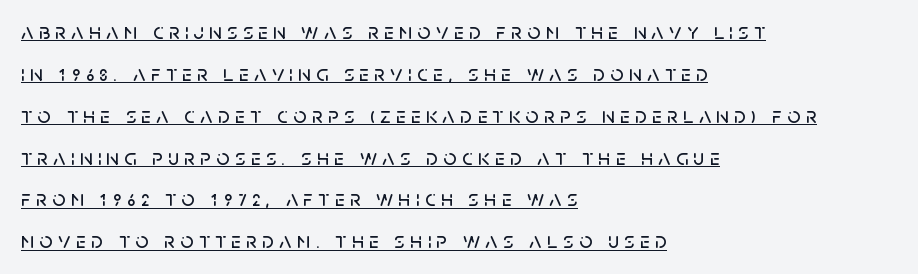
Vertical strokes here are truly vertical. Does extra space separate the letters? Yes, quite a lot of it. The ragged edge is on the right, which tells us the setting is flush left. Each line of the rendering has a horizontal stroke beneath the glyphs.
